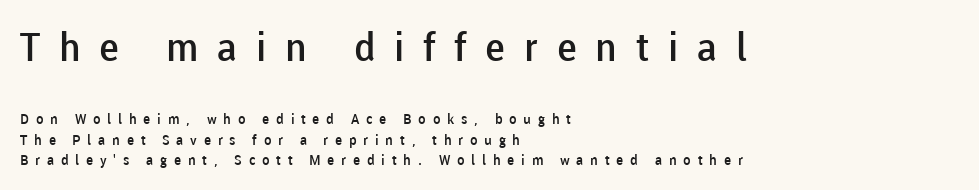
{"serif": "no", "italic": "no", "bold": "semi", "weight": "semibold", "width": "normal", "stroke_contrast": "low", "x_height": "medium", "monospaced": "no", "underline": "no", "align": "left", "line_spacing": "normal", "line_spacing_ratio": 1.48, "letter_spacing": "wide", "letter_spacing_em": 0.48, "larger_block": "first", "size_ratio": 2.79, "glyph_px": 39}
